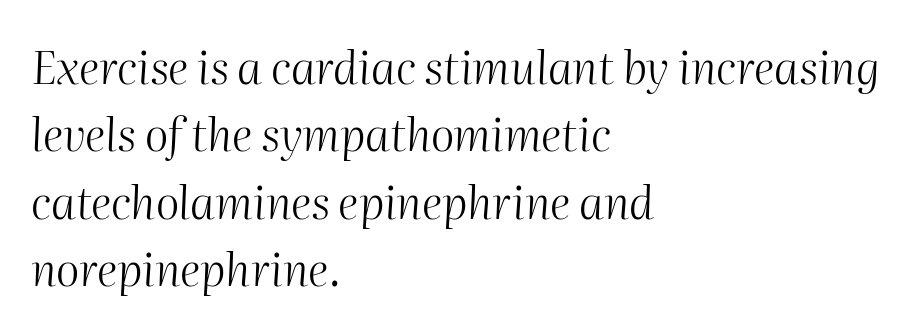
Is this a fixed-width face? No — the glyphs have proportional, varying widths. Compared with a centered layout, this one pins lines to the left instead. Does extra space separate the letters? No, they use regular spacing. The strip under each line holds only bare page.
